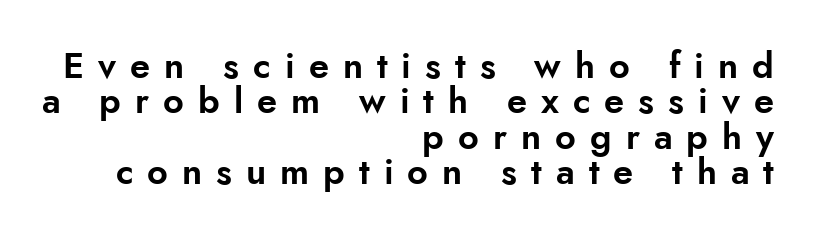
The image shows 36 px sans-serif type, upright; set right-aligned, tight line spacing (0.98x), unusually wide letter spacing (+0.39 em), not underlined; low stroke contrast and a small x-height.
